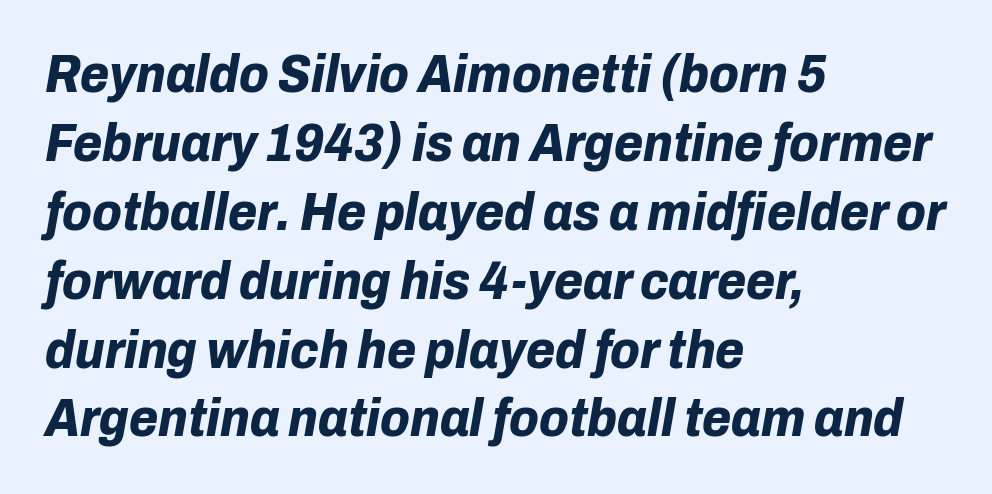
{"italic": "yes", "lean": "right", "slant_degrees": 10, "bold": "yes", "weight": "bold", "width": "normal", "stroke_contrast": "low", "x_height": "medium", "monospaced": "no", "underline": "no", "align": "left", "line_spacing": "normal", "line_spacing_ratio": 1.3, "letter_spacing": "normal", "letter_spacing_em": 0.0, "glyph_px": 53}
